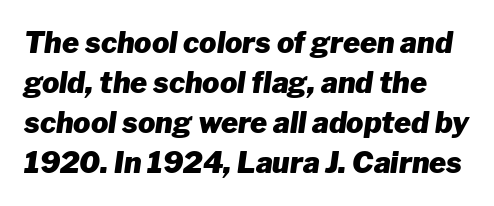
Emphasis by weight is at full strength: bold. Would a proofreader flag this as italicized? Yes. Is this a fixed-width face? No — the glyphs have proportional, varying widths. The block of text has a typical density, with ordinary space between rows. Nobody touched the tracking dial on this one. The words here are not underlined.
